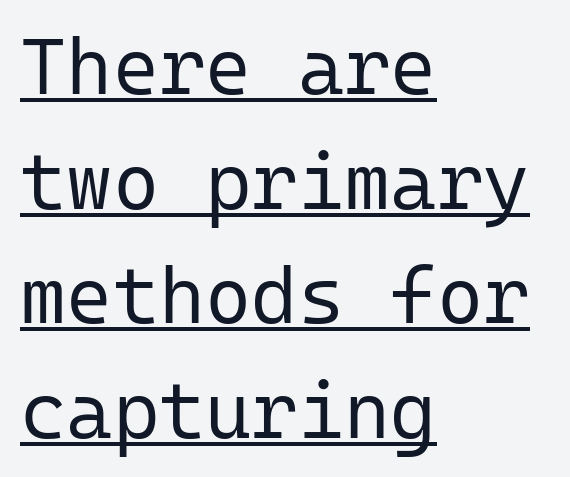
The image shows 79 px regular-weight sans-serif type, upright, monospaced; set left-aligned, normal line spacing (1.45x), normal letter spacing, underlined; low stroke contrast and a medium x-height.
